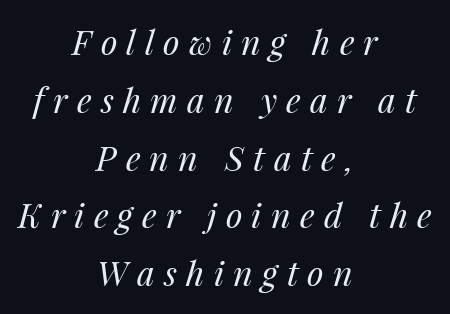
Q: Is the text bold? A: No.
Q: Is the text italic (slanted)? A: Yes, it leans right by about 14 degrees.
Q: Is the text underlined? A: No.
Q: How is the paragraph aligned? A: Centered.
Q: Is the spacing between letters normal or unusually wide? A: Unusually wide.
Q: Is the spacing between lines tight, normal or loose? A: Normal.
Q: Width (condensed, normal, or wide)? A: Normal.
Q: Stroke contrast? A: Medium.
Q: x-height? A: Medium.
Q: Monospaced? A: No.
